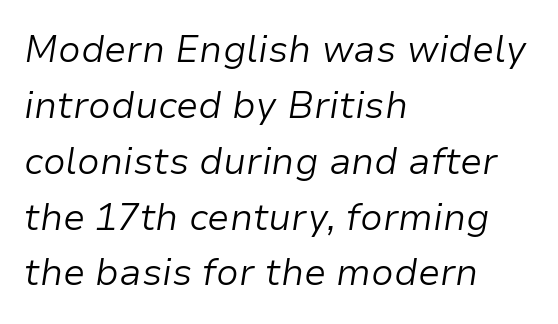
The image shows 37 px light type, italic (leaning right); set left-aligned, normal line spacing (1.51x), normal letter spacing, not underlined; low stroke contrast and a medium x-height.
